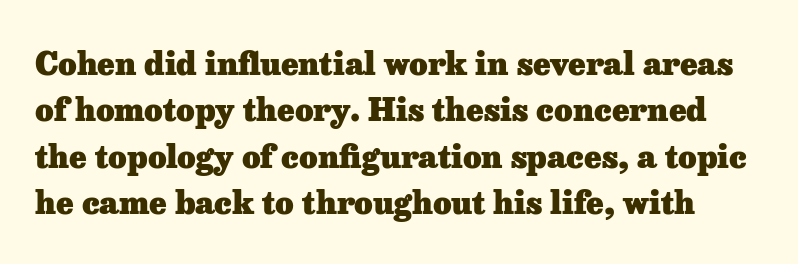
Notice how thick the strokes are: this is what a full bold looks like. Looks like regular typesetting: each glyph gets only the width it needs. Any mark beneath the type? The region is blank. Note: serifs present on the glyphs. The letters stand straight up with perfectly vertical stems.
